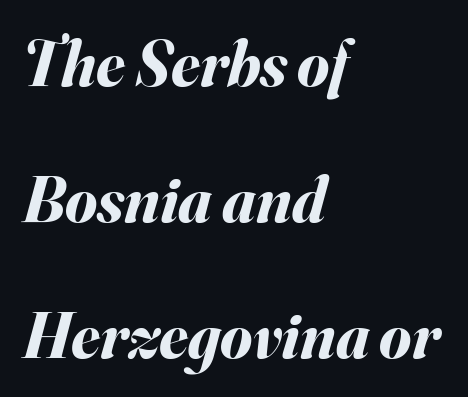
Q: Is the text bold? A: Yes.
Q: Is the text italic (slanted)? A: Yes, it leans right by about 16 degrees.
Q: Is the text underlined? A: No.
Q: How is the paragraph aligned? A: Left-aligned.
Q: Is the spacing between letters normal or unusually wide? A: Normal.
Q: Is the spacing between lines tight, normal or loose? A: Loose.
Q: Width (condensed, normal, or wide)? A: Normal.
Q: Stroke contrast? A: Medium.
Q: x-height? A: Small.
Q: Monospaced? A: No.
